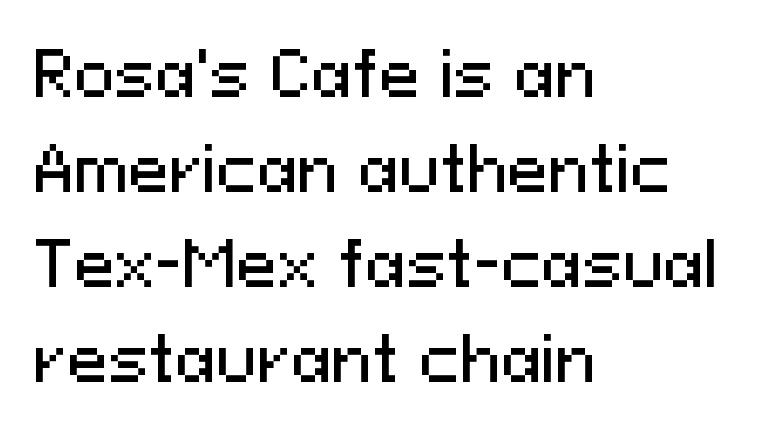
Q: Is the text italic (slanted)? A: No, it is upright.
Q: Is the typeface a serif or a sans-serif typeface? A: Sans-serif.
Q: Is the text underlined? A: No.
Q: How is the paragraph aligned? A: Left-aligned.
Q: Is the spacing between letters normal or unusually wide? A: Normal.
Q: Is the spacing between lines tight, normal or loose? A: Normal.
Q: Width (condensed, normal, or wide)? A: Normal.
Q: Stroke contrast? A: Medium.
Q: x-height? A: Medium.
Q: Monospaced? A: No.
